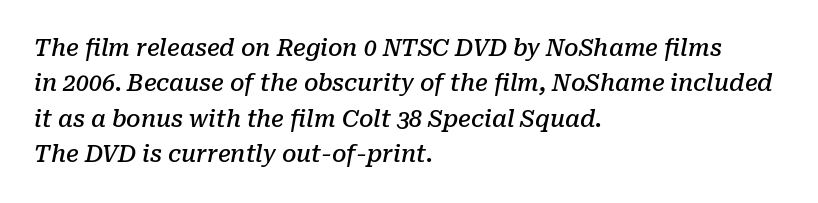
The image shows 23 px text type, italic (leaning right); set left-aligned, normal line spacing (1.54x), normal letter spacing, not underlined.
